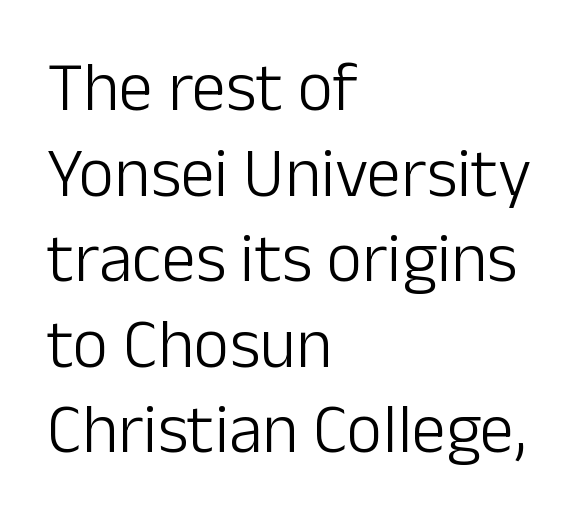
The image shows 69 px light sans-serif type, upright; set left-aligned, line spacing 1.24x, normal letter spacing, not underlined; low stroke contrast and a medium x-height.
